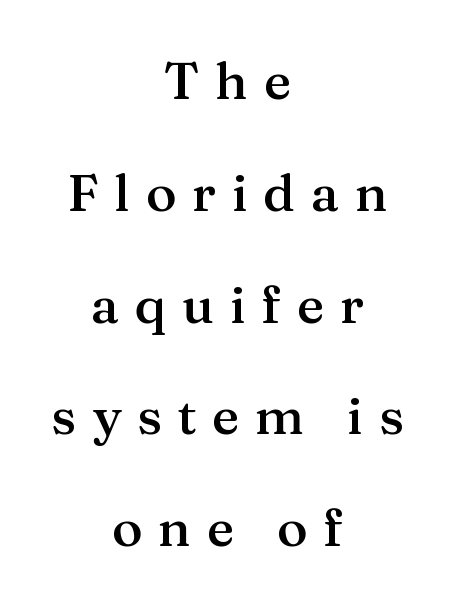
{"serif": "yes", "italic": "no", "bold": "semi", "weight": "semibold", "width": "normal", "stroke_contrast": "medium", "x_height": "medium", "monospaced": "no", "underline": "no", "align": "center", "line_spacing": "loose", "line_spacing_ratio": 2.15, "letter_spacing": "wide", "letter_spacing_em": 0.3, "glyph_px": 52}
